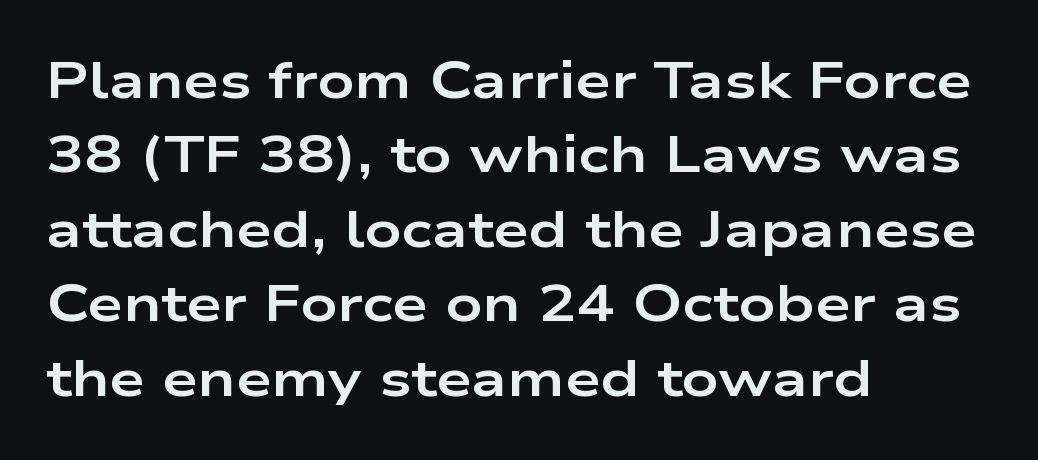
Q: Is the text bold? A: Yes.
Q: Is the text italic (slanted)? A: No, it is upright.
Q: Is the typeface a serif or a sans-serif typeface? A: Sans-serif.
Q: Is the text underlined? A: No.
Q: How is the paragraph aligned? A: Left-aligned.
Q: Is the spacing between letters normal or unusually wide? A: Normal.
Q: Is the spacing between lines tight, normal or loose? A: Normal.
Q: Width (condensed, normal, or wide)? A: Wide.
Q: Stroke contrast? A: Low.
Q: x-height? A: Medium.
Q: Monospaced? A: No.
